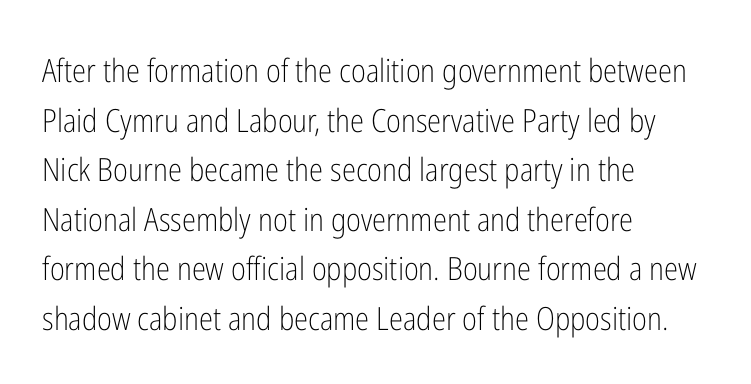
Q: Is the text bold? A: No.
Q: Is the text italic (slanted)? A: No, it is upright.
Q: Is the typeface a serif or a sans-serif typeface? A: Sans-serif.
Q: Is the text underlined? A: No.
Q: How is the paragraph aligned? A: Left-aligned.
Q: Is the spacing between letters normal or unusually wide? A: Normal.
Q: Is the spacing between lines tight, normal or loose? A: Normal.
Q: Width (condensed, normal, or wide)? A: Condensed.
Q: Stroke contrast? A: Low.
Q: x-height? A: Medium.
Q: Monospaced? A: No.
